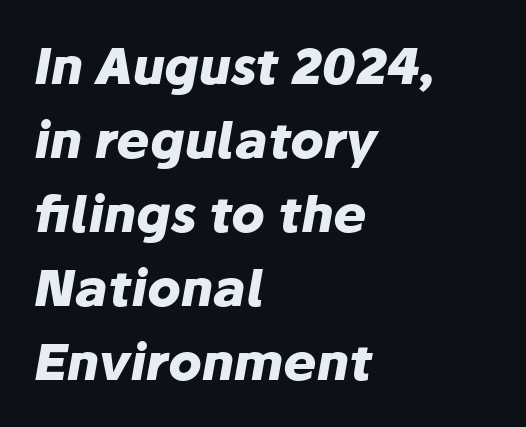
The image shows 50 px heavy type, italic (leaning right); set left-aligned, normal line spacing (1.48x), normal letter spacing, not underlined; low stroke contrast and a medium x-height.
